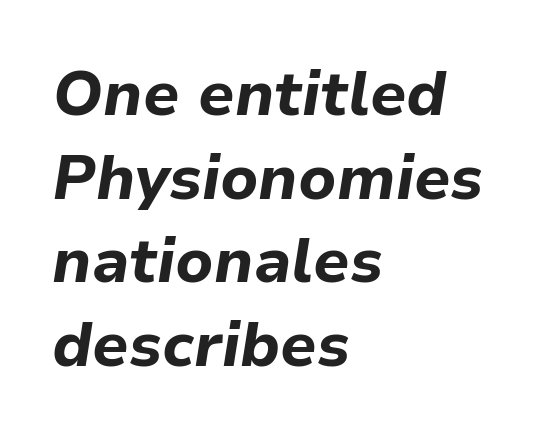
The image shows 62 px bold type, italic (leaning right); set left-aligned, normal line spacing (1.35x), normal letter spacing, not underlined; low stroke contrast and a medium x-height.
